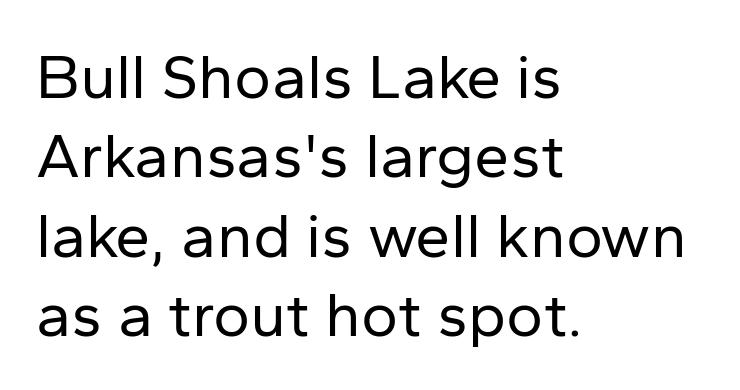
{"serif": "no", "italic": "no", "bold": "no", "weight": "regular", "width": "normal", "stroke_contrast": "low", "x_height": "medium", "monospaced": "no", "underline": "no", "align": "left", "line_spacing": "normal", "line_spacing_ratio": 1.26, "letter_spacing": "normal", "letter_spacing_em": 0.0, "glyph_px": 63}
